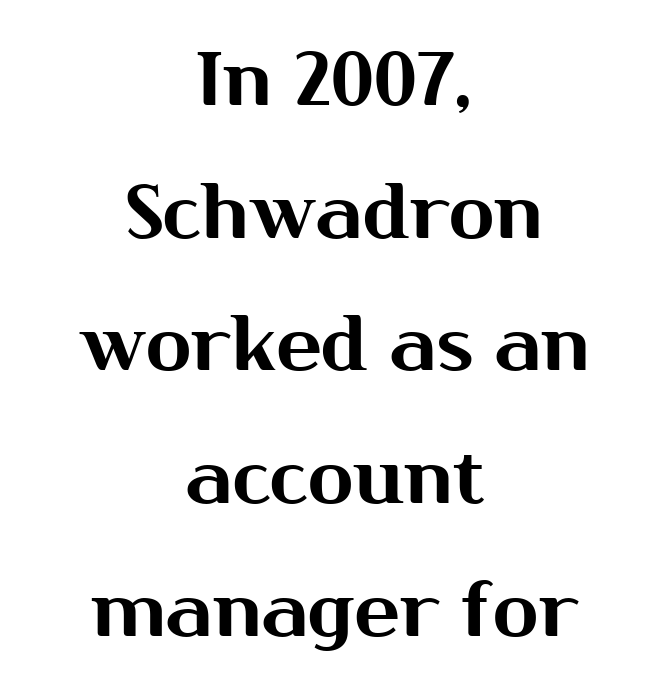
{"serif": "no", "italic": "no", "width": "normal", "stroke_contrast": "medium", "x_height": "medium", "monospaced": "no", "underline": "no", "align": "center", "line_spacing_ratio": 1.77, "letter_spacing": "normal", "letter_spacing_em": 0.0, "glyph_px": 75}
